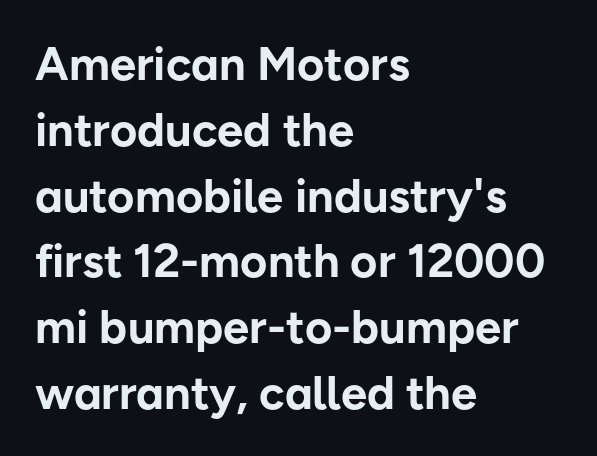
Q: Is the text bold? A: Yes.
Q: Is the text italic (slanted)? A: No, it is upright.
Q: Is the typeface a serif or a sans-serif typeface? A: Sans-serif.
Q: Is the text underlined? A: No.
Q: How is the paragraph aligned? A: Left-aligned.
Q: Is the spacing between letters normal or unusually wide? A: Normal.
Q: Is the spacing between lines tight, normal or loose? A: Normal.
Q: Width (condensed, normal, or wide)? A: Normal.
Q: Stroke contrast? A: Low.
Q: x-height? A: Medium.
Q: Monospaced? A: No.
